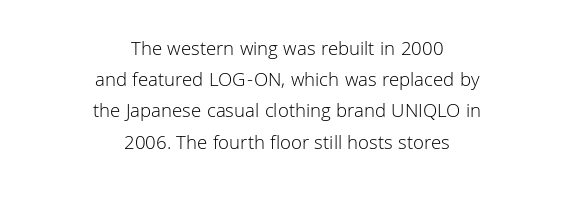
{"italic": "no", "bold": "no", "underline": "no", "align": "center", "line_spacing": "normal", "line_spacing_ratio": 1.56, "letter_spacing": "normal", "letter_spacing_em": 0.0, "glyph_px": 20}
